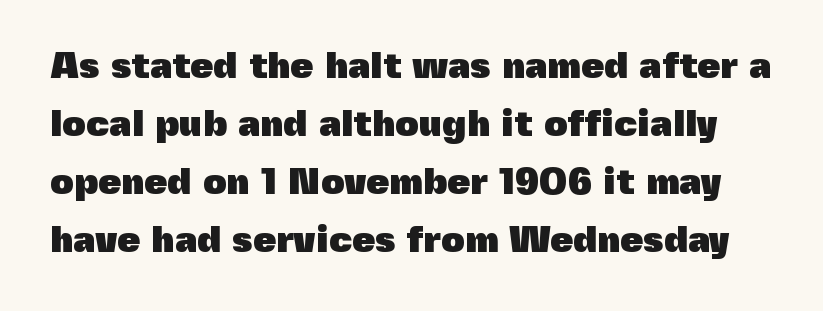
The image shows 37 px heavy sans-serif type, upright; set normal line spacing (1.57x), normal letter spacing, not underlined; a medium x-height.
